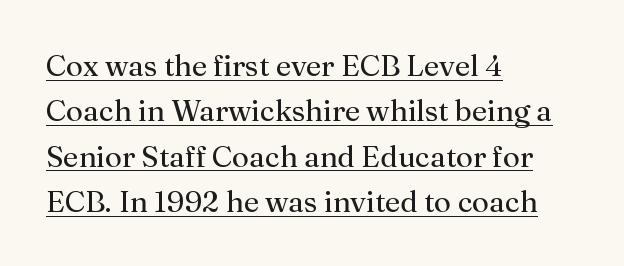
Q: Is the text bold? A: No.
Q: Is the text italic (slanted)? A: No, it is upright.
Q: Is the typeface a serif or a sans-serif typeface? A: Serif.
Q: Is the text underlined? A: Yes.
Q: How is the paragraph aligned? A: Left-aligned.
Q: Is the spacing between letters normal or unusually wide? A: Normal.
Q: Is the spacing between lines tight, normal or loose? A: Normal.
Q: Width (condensed, normal, or wide)? A: Normal.
Q: Stroke contrast? A: Medium.
Q: x-height? A: Medium.
Q: Monospaced? A: No.
